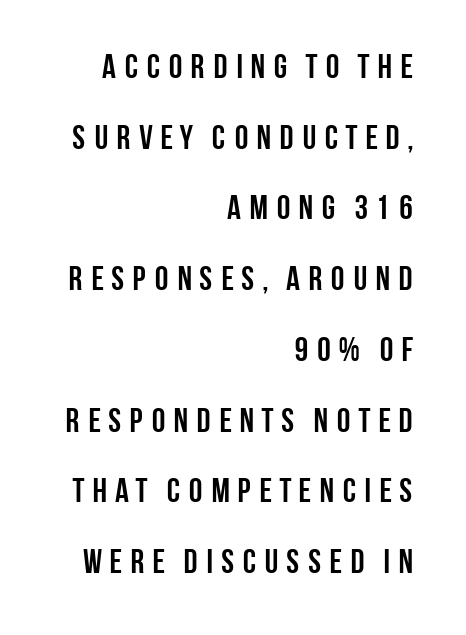
The image shows 34 px semibold, condensed sans-serif type, upright; set right-aligned, loose line spacing (2.08x), not underlined; low stroke contrast and a large x-height.
